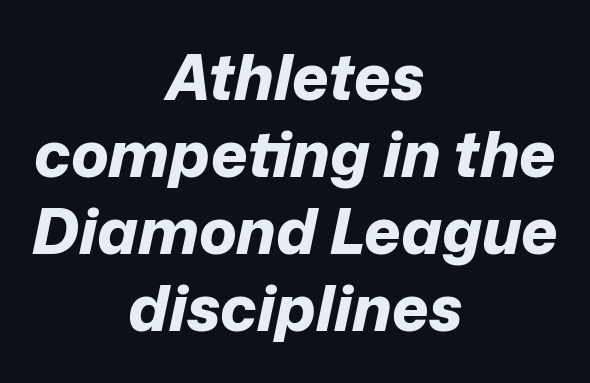
Is the block centered? Yes — each line is placed symmetrically about the middle. Notice how the stems are inclined rather than vertical — that's the hallmark of italics. A dark, heavy texture on the line: the type is bold. Letters rest on an invisible, unmarked baseline. These lines keep a tight, regular rhythm from letter to letter. Character widths vary here, with narrow letters taking less room than wide ones.
